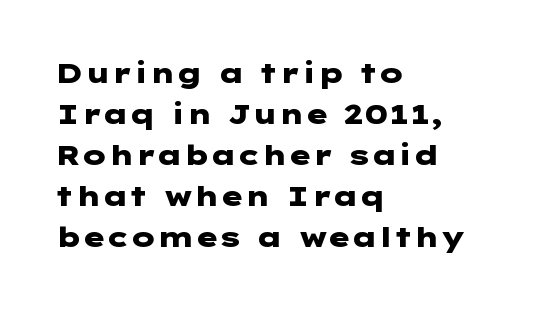
{"serif": "no", "italic": "no", "bold": "yes", "weight": "heavy", "width": "wide", "stroke_contrast": "low", "x_height": "medium", "underline": "no", "align": "left", "line_spacing": "normal", "line_spacing_ratio": 1.46, "letter_spacing": "normal", "letter_spacing_em": 0.0, "glyph_px": 28}
